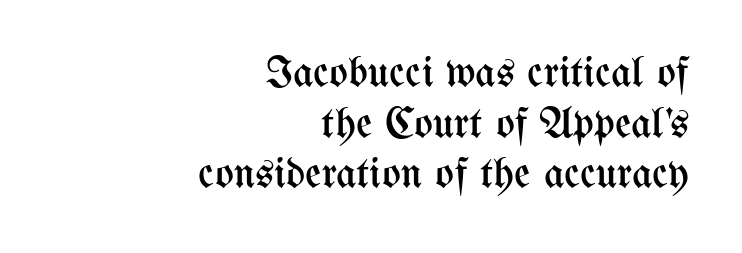
{"italic": "no", "bold": "no", "weight": "regular", "width": "condensed", "stroke_contrast": "medium", "x_height": "medium", "monospaced": "no", "underline": "no", "align": "right", "line_spacing": "tight", "line_spacing_ratio": 1.15, "letter_spacing": "normal", "letter_spacing_em": 0.0, "glyph_px": 44}
